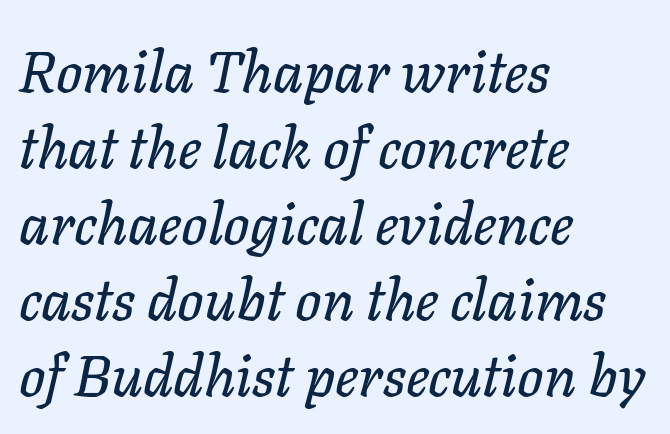
The image shows 58 px text type, italic (leaning right); set left-aligned, normal line spacing (1.31x), normal letter spacing, not underlined; low stroke contrast and a medium x-height.
